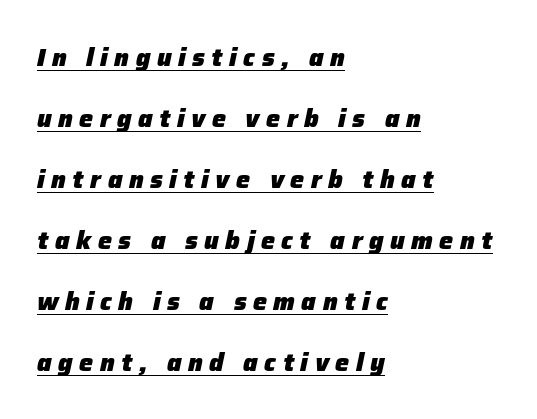
Q: Is the text bold? A: Yes.
Q: Is the text italic (slanted)? A: Yes, it leans right by about 12 degrees.
Q: Is the text underlined? A: Yes.
Q: How is the paragraph aligned? A: Left-aligned.
Q: Is the spacing between letters normal or unusually wide? A: Unusually wide.
Q: Is the spacing between lines tight, normal or loose? A: Loose.
